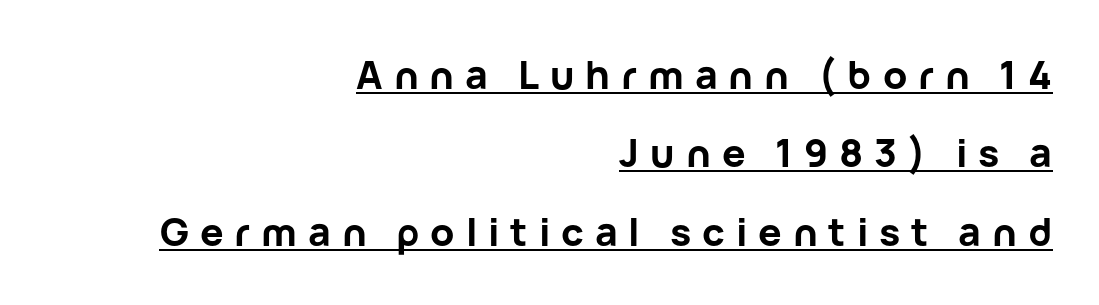
The image shows 39 px bold sans-serif type, upright; set right-aligned, loose line spacing (2.01x), unusually wide letter spacing (+0.28 em), underlined; low stroke contrast and a medium x-height.
